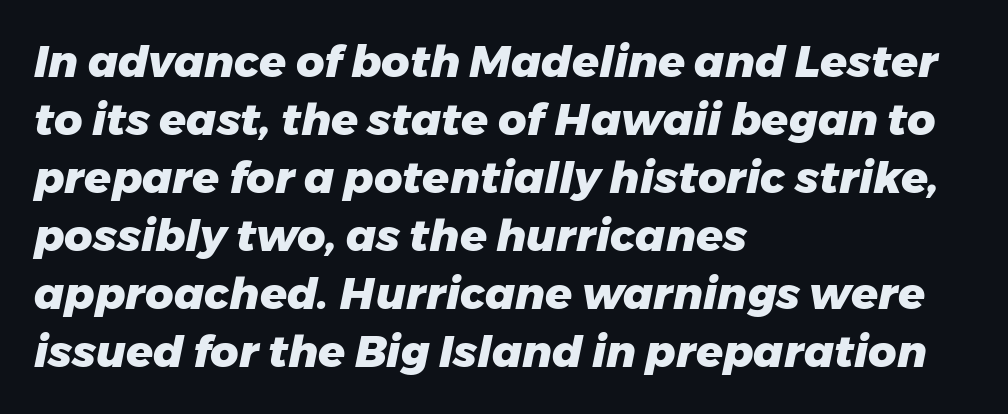
Q: Is the text bold? A: Yes.
Q: Is the text italic (slanted)? A: Yes, it leans right by about 11 degrees.
Q: Is the text underlined? A: No.
Q: How is the paragraph aligned? A: Left-aligned.
Q: Is the spacing between letters normal or unusually wide? A: Normal.
Q: Is the spacing between lines tight, normal or loose? A: Normal.
Q: Width (condensed, normal, or wide)? A: Normal.
Q: Stroke contrast? A: Low.
Q: x-height? A: Medium.
Q: Monospaced? A: No.
